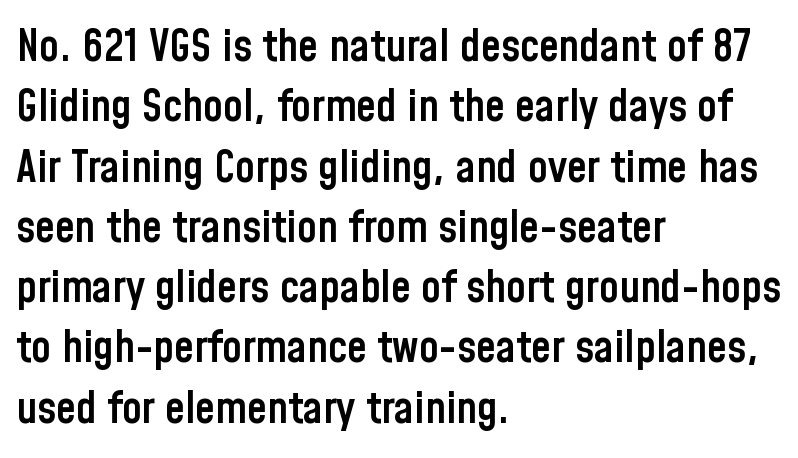
Q: Is the text bold? A: Semi-bold.
Q: Is the text italic (slanted)? A: No, it is upright.
Q: Is the typeface a serif or a sans-serif typeface? A: Sans-serif.
Q: Is the text underlined? A: No.
Q: How is the paragraph aligned? A: Left-aligned.
Q: Is the spacing between letters normal or unusually wide? A: Normal.
Q: Is the spacing between lines tight, normal or loose? A: Normal.
Q: Width (condensed, normal, or wide)? A: Condensed.
Q: Stroke contrast? A: Low.
Q: x-height? A: Medium.
Q: Monospaced? A: No.
